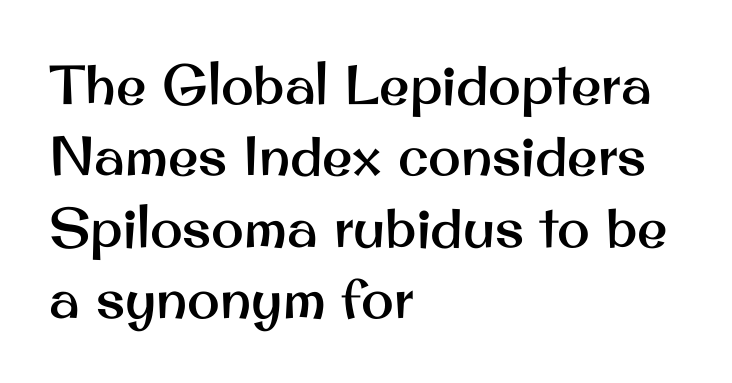
{"serif": "no", "italic": "no", "width": "normal", "stroke_contrast": "medium", "x_height": "small", "monospaced": "no", "underline": "no", "align": "left", "line_spacing": "normal", "line_spacing_ratio": 1.3, "letter_spacing": "normal", "letter_spacing_em": 0.0, "glyph_px": 55}
